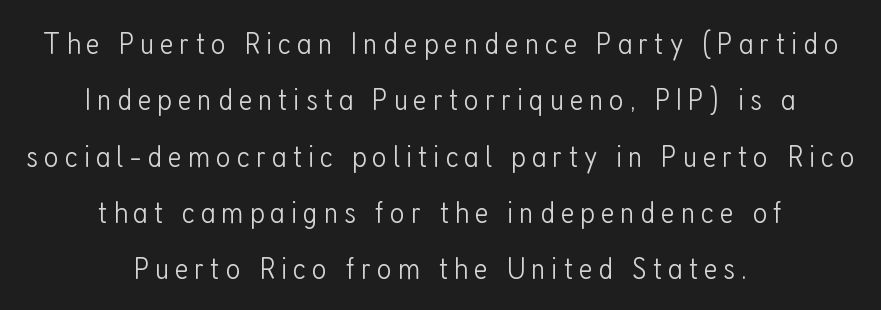
The image shows 32 px light, condensed sans-serif type, upright; set centered, line spacing 1.76x, not underlined; low stroke contrast and a medium x-height.
